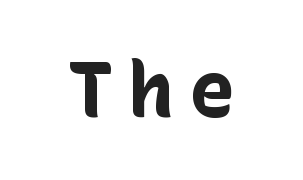
The image shows 77 px bold sans-serif type, upright; set not underlined; low stroke contrast and a medium x-height.
